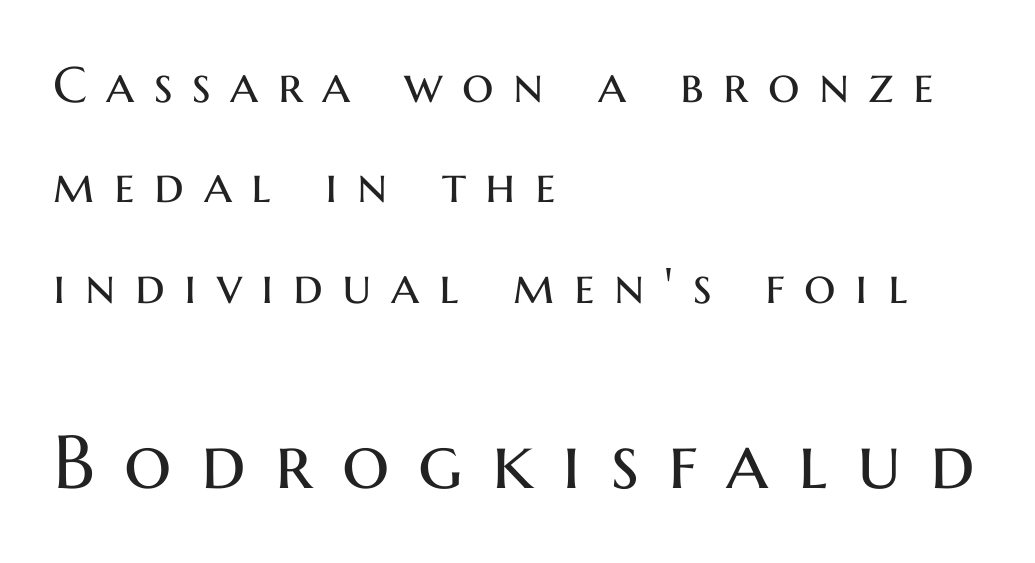
The image shows 75 px regular-weight sans-serif type, upright; set left-aligned, loose line spacing (2.01x), unusually wide letter spacing (+0.39 em), not underlined; the second (bottom) block is 1.5x larger; medium stroke contrast and a medium x-height.
